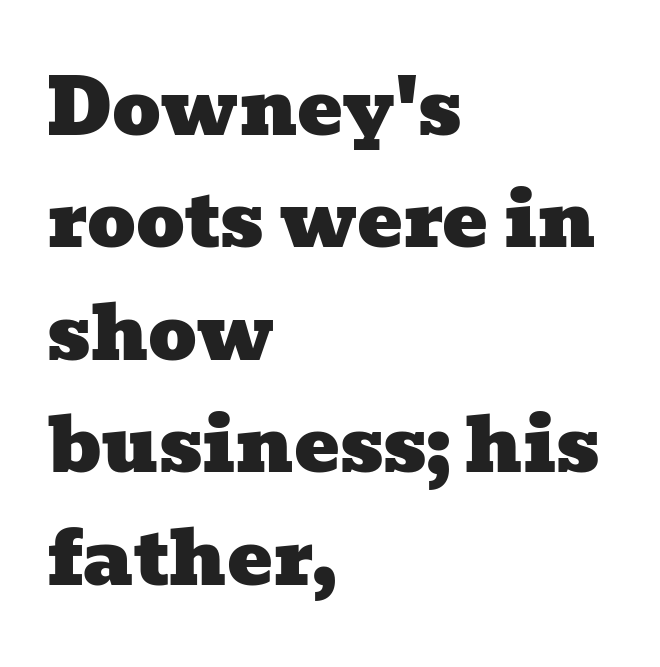
Q: Is the typeface a serif or a sans-serif typeface? A: Serif.
Q: Is the text underlined? A: No.
Q: How is the paragraph aligned? A: Left-aligned.
Q: Is the spacing between letters normal or unusually wide? A: Normal.
Q: Is the spacing between lines tight, normal or loose? A: Normal.
Q: Width (condensed, normal, or wide)? A: Wide.
Q: Stroke contrast? A: Low.
Q: x-height? A: Medium.
Q: Monospaced? A: No.
